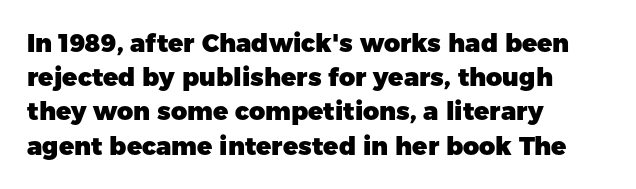
The image shows 25 px bold type, upright; set left-aligned, normal line spacing (1.37x), normal letter spacing, not underlined.
